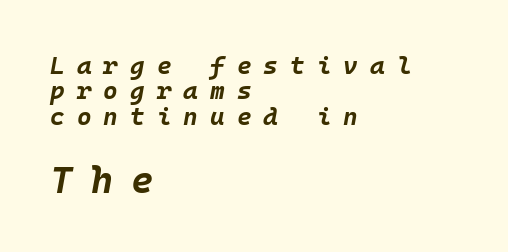
The image shows 38 px bold type, italic (leaning right), monospaced; set left-aligned, tight line spacing (1.02x), unusually wide letter spacing (+0.48 em), not underlined; the second (bottom) block is 1.52x larger; low stroke contrast and a large x-height.
